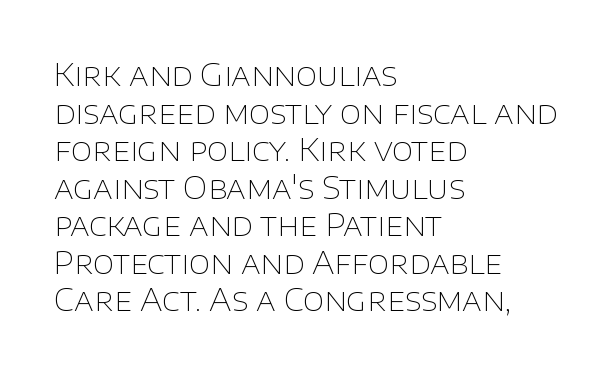
Which margin do the lines hug? The left one — the right edge is uneven. Do the letters lean? They stand straight. You could not count columns in this text — the font is proportionally spaced. Plain, unruled lines of type. Look at the bottom of the vertical strokes: they stop flat, with no serifs.
